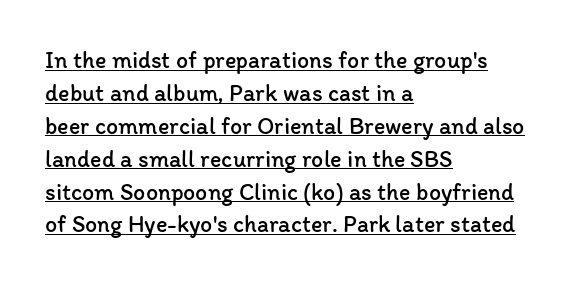
The image shows 24 px text type, upright; set left-aligned, normal line spacing (1.37x), normal letter spacing, underlined.
